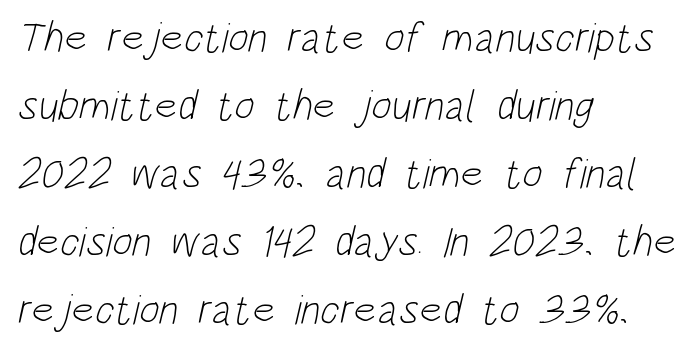
The image shows 43 px light, condensed sans-serif type; set left-aligned, normal line spacing (1.58x), normal letter spacing, not underlined; low stroke contrast and a large x-height.
